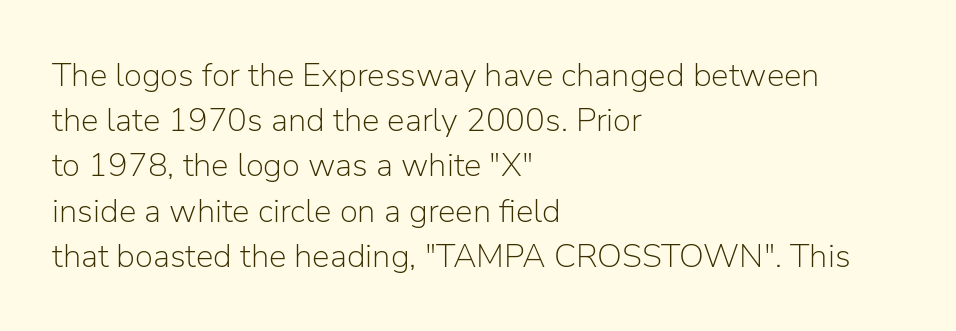
Underlining? Definitely not there. The lines sit at an ordinary, default distance from one another. Nope, not italic — everything's standing straight. The letters sit at their default tracking, neither squeezed nor spread.
